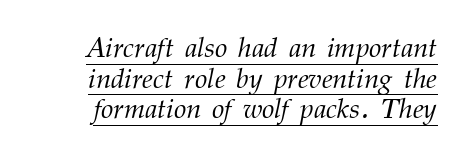
The image shows 28 px light serif type, italic (leaning right); set tight line spacing (1.09x), normal letter spacing, underlined; medium stroke contrast and a medium x-height.
